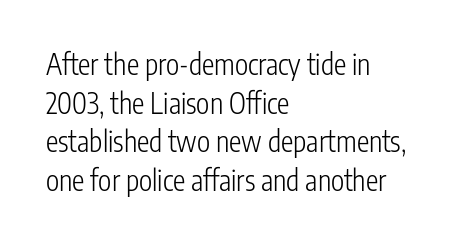
The image shows 28 px light, condensed sans-serif type, upright; set left-aligned, normal line spacing (1.38x), normal letter spacing, not underlined; low stroke contrast and a medium x-height.
